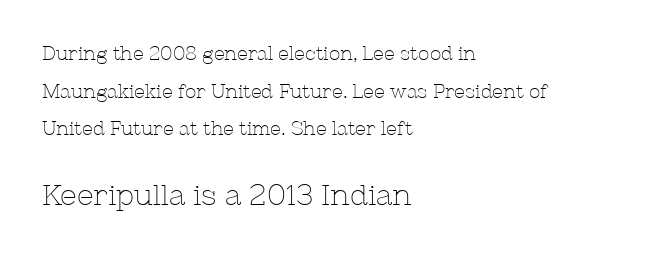
The image shows 29 px thin serif type, upright; set left-aligned, loose line spacing (1.98x), normal letter spacing, not underlined; the second (bottom) block is 1.53x larger; low stroke contrast and a medium x-height.
